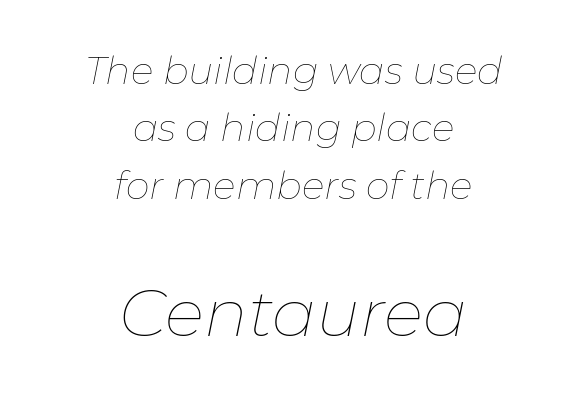
Q: Is the text bold? A: No.
Q: Is the text italic (slanted)? A: Yes, it leans right by about 11 degrees.
Q: Is the text underlined? A: No.
Q: How is the paragraph aligned? A: Centered.
Q: Is the spacing between letters normal or unusually wide? A: Normal.
Q: Is the spacing between lines tight, normal or loose? A: Normal.
Q: Which block of text is set in a larger size, the first (top) or the second (bottom)? A: The second (bottom) one.
Q: Width (condensed, normal, or wide)? A: Normal.
Q: Stroke contrast? A: Low.
Q: x-height? A: Medium.
Q: Monospaced? A: No.
